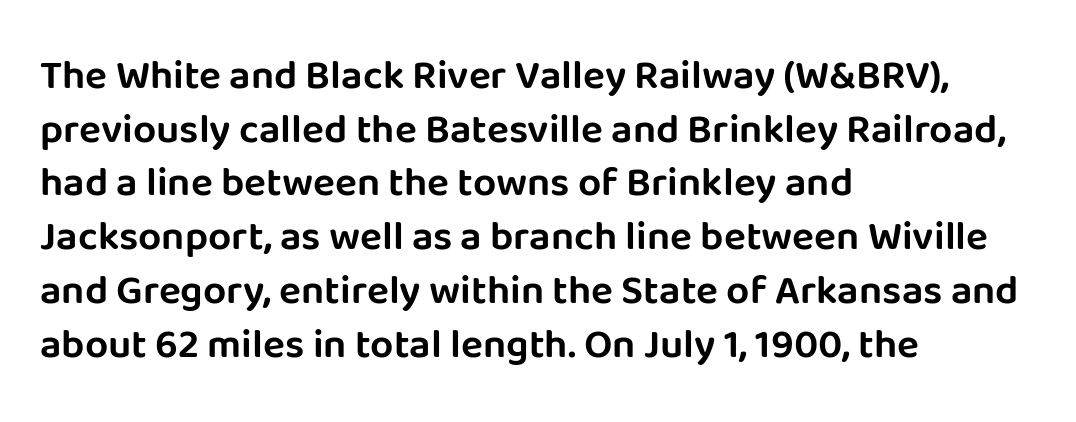
The image shows 41 px sans-serif type, upright; set left-aligned, normal line spacing (1.31x), normal letter spacing, not underlined; low stroke contrast and a large x-height.
